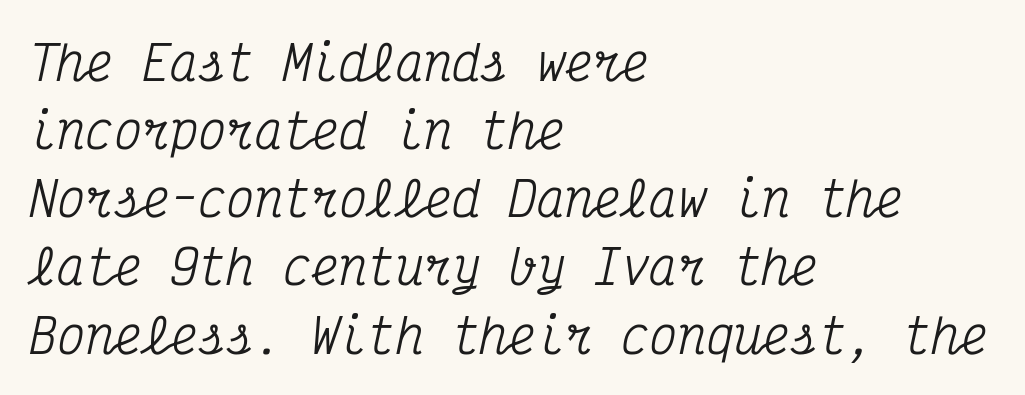
The image shows 47 px condensed serif type, italic (leaning right), monospaced; set left-aligned, normal line spacing (1.45x), normal letter spacing, not underlined; medium stroke contrast and a medium x-height.
